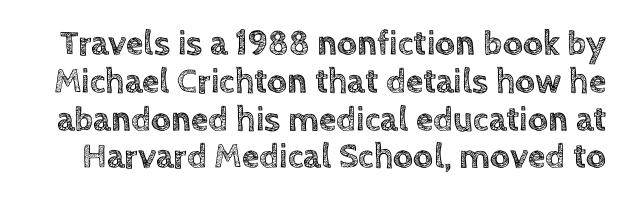
Words appear dense and cohesive because spacing is normal. Upright lettering throughout. Letters rest on an invisible, unmarked baseline. Here the designer chose a conventional face with non-uniform glyph widths.
